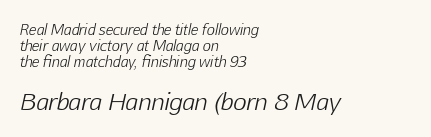
{"italic": "yes", "lean": "right", "slant_degrees": 12, "bold": "no", "underline": "no", "align": "left", "line_spacing": "tight", "line_spacing_ratio": 1.14, "letter_spacing": "normal", "letter_spacing_em": 0.0, "larger_block": "second", "size_ratio": 1.64, "glyph_px": 23}
